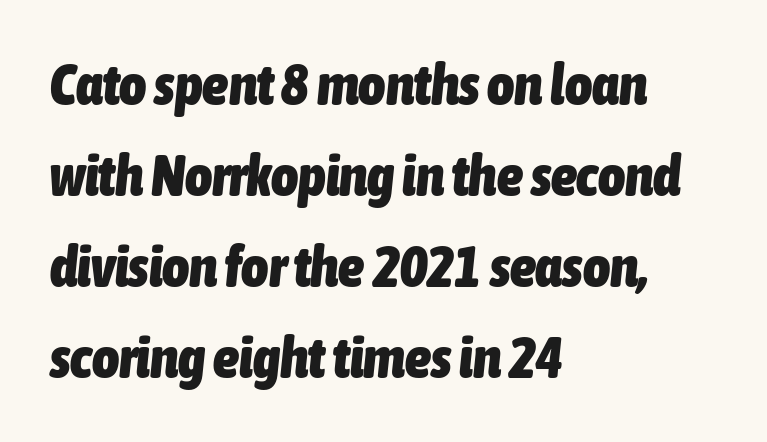
Q: Is the text bold? A: Yes.
Q: Is the text italic (slanted)? A: Yes, it leans right by about 6 degrees.
Q: Is the text underlined? A: No.
Q: How is the paragraph aligned? A: Left-aligned.
Q: Is the spacing between letters normal or unusually wide? A: Normal.
Q: Is the spacing between lines tight, normal or loose? A: Normal.
Q: Width (condensed, normal, or wide)? A: Condensed.
Q: Stroke contrast? A: Low.
Q: x-height? A: Medium.
Q: Monospaced? A: No.
